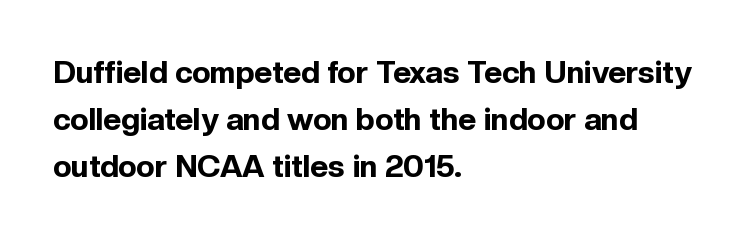
{"serif": "no", "italic": "no", "bold": "yes", "weight": "bold", "width": "normal", "x_height": "medium", "monospaced": "no", "underline": "no", "align": "left", "line_spacing": "normal", "line_spacing_ratio": 1.51, "letter_spacing": "normal", "letter_spacing_em": 0.0, "glyph_px": 31}
